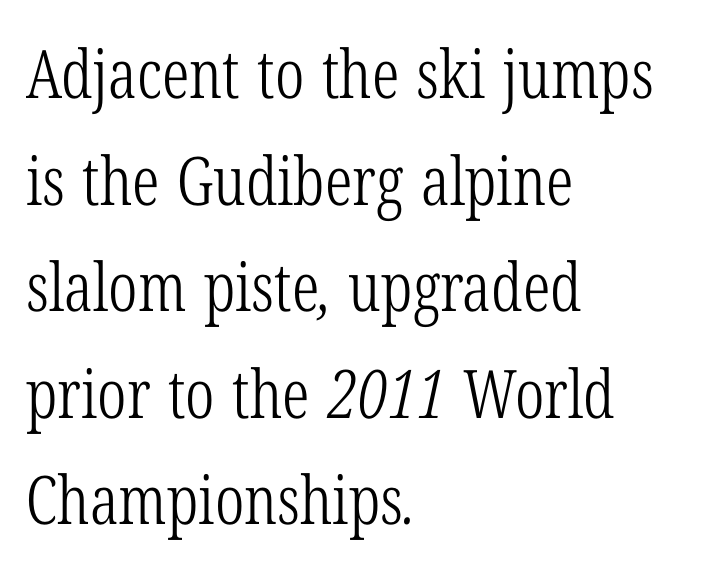
Q: Is the text bold? A: No.
Q: Is the typeface a serif or a sans-serif typeface? A: Serif.
Q: Is the text underlined? A: No.
Q: How is the paragraph aligned? A: Left-aligned.
Q: Is the spacing between letters normal or unusually wide? A: Normal.
Q: Is the spacing between lines tight, normal or loose? A: Normal.
Q: Width (condensed, normal, or wide)? A: Condensed.
Q: Stroke contrast? A: Low.
Q: x-height? A: Medium.
Q: Monospaced? A: No.
